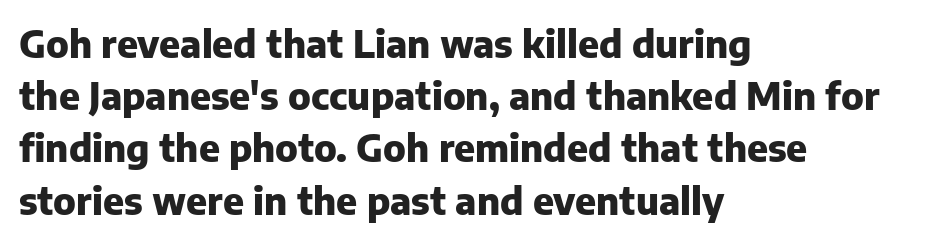
{"serif": "no", "italic": "no", "bold": "yes", "weight": "heavy", "width": "normal", "stroke_contrast": "low", "x_height": "medium", "monospaced": "no", "underline": "no", "align": "left", "line_spacing": "normal", "line_spacing_ratio": 1.41, "letter_spacing": "normal", "letter_spacing_em": 0.0, "glyph_px": 37}
